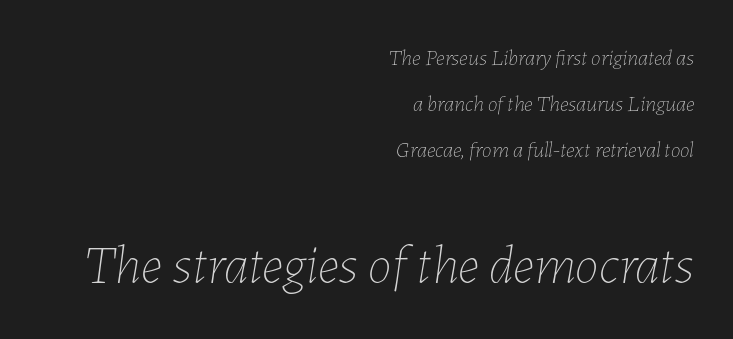
{"italic": "yes", "lean": "right", "slant_degrees": 7, "bold": "no", "weight": "thin", "width": "normal", "stroke_contrast": "low", "x_height": "medium", "monospaced": "no", "underline": "no", "align": "right", "line_spacing": "loose", "line_spacing_ratio": 2.1, "letter_spacing": "normal", "letter_spacing_em": 0.0, "larger_block": "second", "size_ratio": 2.45, "glyph_px": 54}
